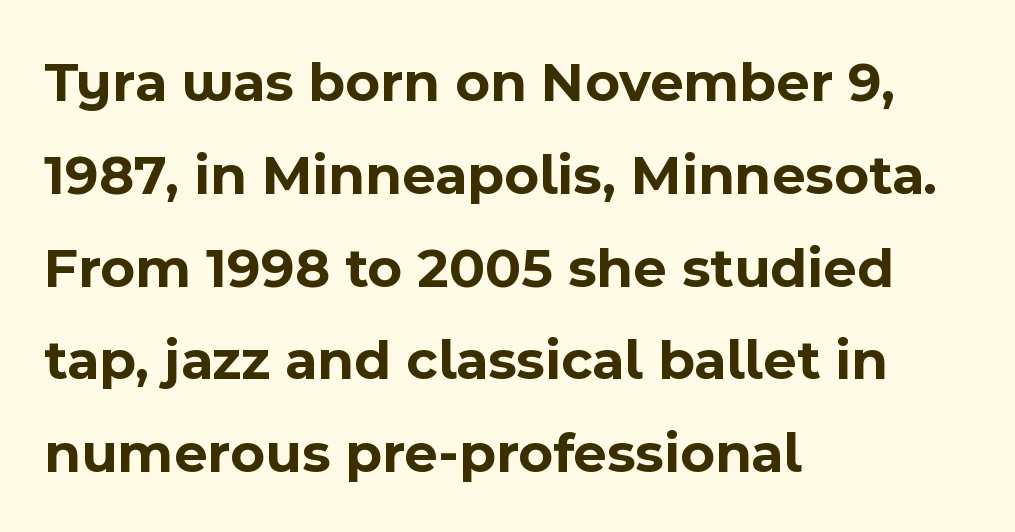
Unmarked baselines from the first word to the last. The rendering uses natural spacing where letterforms have individual widths. Does the type have serifs? No, each stem ends abruptly. Pretty heavy lettering here — definitely bold.
